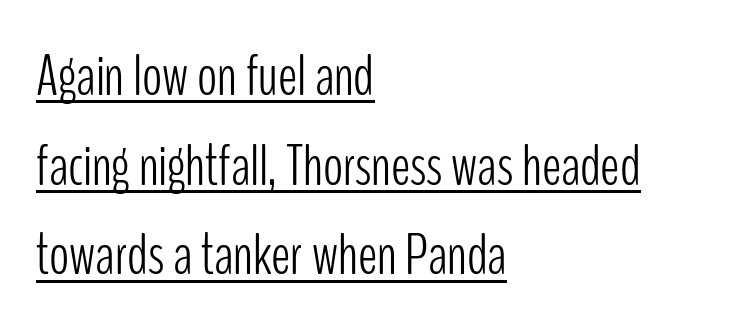
The image shows 59 px light, condensed sans-serif type, upright; set left-aligned, normal line spacing (1.52x), normal letter spacing, underlined; low stroke contrast and a medium x-height.
